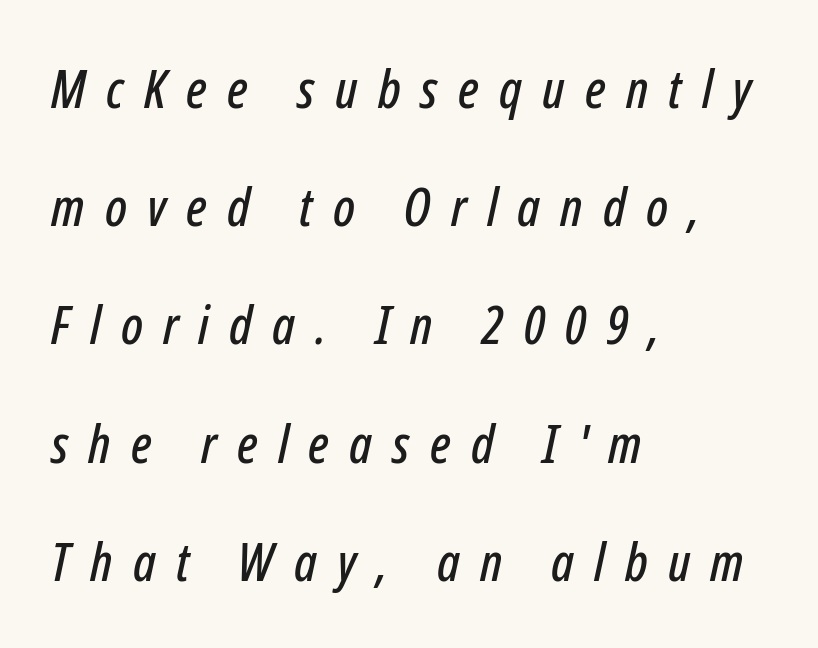
The passage shown leans; its letterforms are oblique. Regarding leading, the lines here are spaced well apart. Words float on clear page, feet unadorned. These lines are set flush left with a ragged right edge. Each word looks stretched out because of the extra space between its letters. You could not count columns in this text — the font is proportionally spaced.
